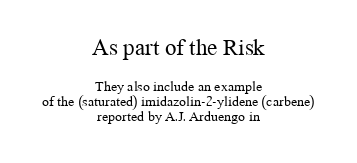
Q: Is the text bold? A: No.
Q: Is the text italic (slanted)? A: No, it is upright.
Q: Is the text underlined? A: No.
Q: How is the paragraph aligned? A: Centered.
Q: Is the spacing between letters normal or unusually wide? A: Normal.
Q: Is the spacing between lines tight, normal or loose? A: Tight.
Q: Which block of text is set in a larger size, the first (top) or the second (bottom)? A: The first (top) one.
